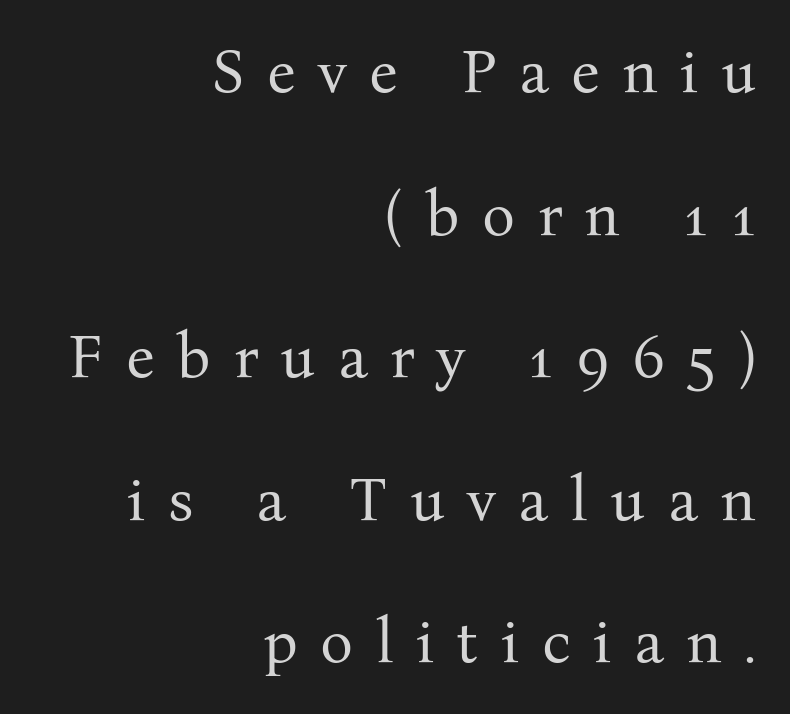
A quiet, ordinary-to-light weight characterises the typeface. All the whitespace from short lines collects on the left. Is this a sans? No — the strokes have serifs. Do the letters lean? They stand straight.
